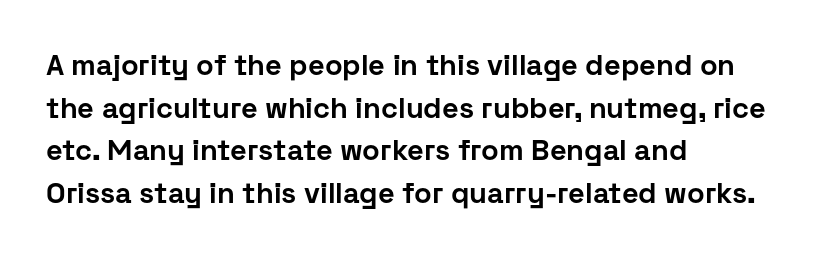
{"serif": "no", "italic": "no", "bold": "yes", "weight": "bold", "width": "normal", "stroke_contrast": "low", "x_height": "medium", "monospaced": "no", "underline": "no", "align": "left", "line_spacing": "normal", "line_spacing_ratio": 1.47, "letter_spacing": "normal", "letter_spacing_em": 0.0, "glyph_px": 29}
